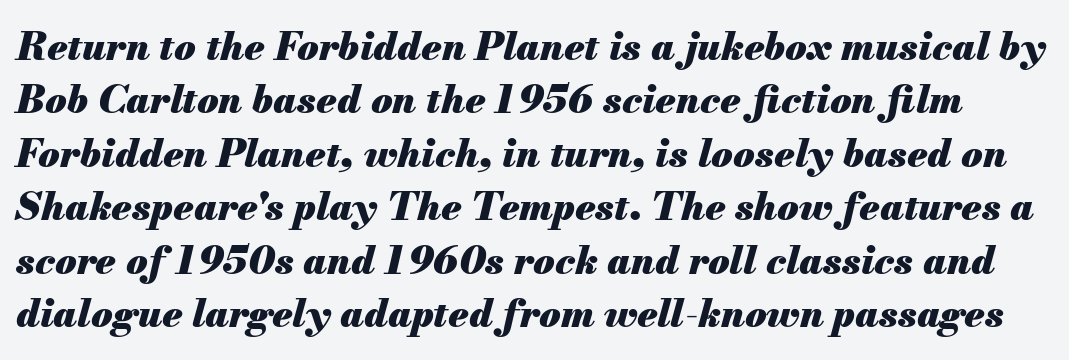
{"italic": "yes", "lean": "right", "slant_degrees": 13, "bold": "yes", "weight": "heavy", "width": "normal", "stroke_contrast": "medium", "x_height": "small", "monospaced": "no", "underline": "no", "line_spacing": "normal", "line_spacing_ratio": 1.37, "letter_spacing": "normal", "letter_spacing_em": 0.0, "glyph_px": 39}
